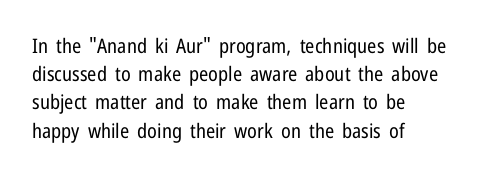
{"italic": "no", "bold": "no", "underline": "no", "align": "left", "line_spacing": "normal", "line_spacing_ratio": 1.41, "letter_spacing": "normal", "letter_spacing_em": 0.0, "glyph_px": 20}
